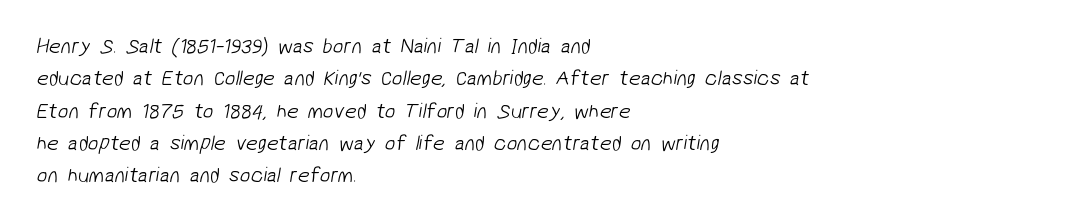
Check under the words: just untouched page. In terms of letterspacing, this is plain default setting. On a weight scale, this lands at 450 or below. The lines in this sample share a left origin and differ only in where they stop.
